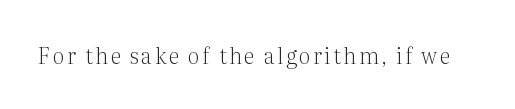
{"italic": "no", "bold": "no", "underline": "no", "glyph_px": 22}
